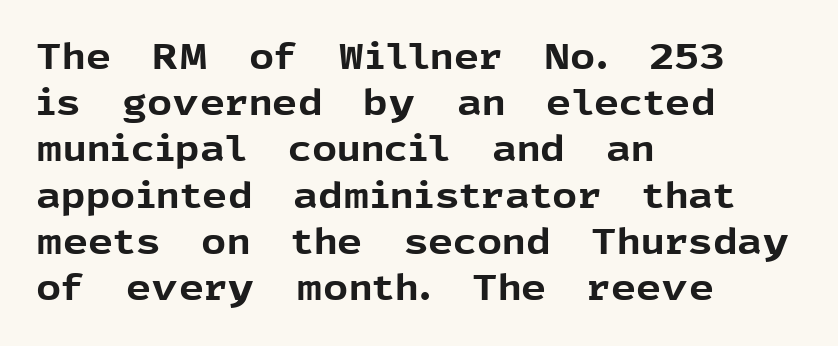
Q: Is the text bold? A: Yes.
Q: Is the text italic (slanted)? A: No, it is upright.
Q: Is the typeface a serif or a sans-serif typeface? A: Sans-serif.
Q: Is the text underlined? A: No.
Q: How is the paragraph aligned? A: Left-aligned.
Q: Is the spacing between letters normal or unusually wide? A: Normal.
Q: Is the spacing between lines tight, normal or loose? A: Normal.
Q: Width (condensed, normal, or wide)? A: Normal.
Q: x-height? A: Medium.
Q: Monospaced? A: No.
